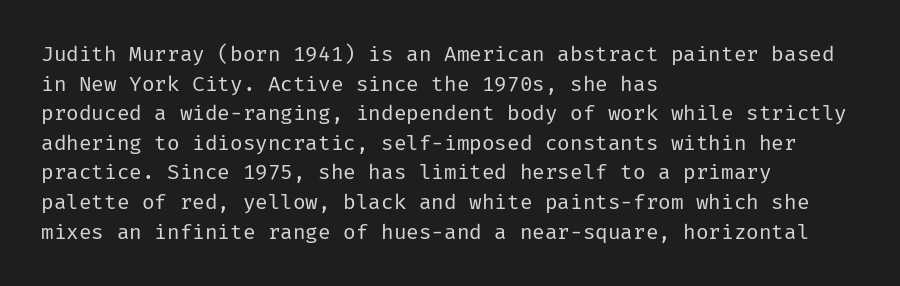
The image shows 21 px text type, upright; set left-aligned, normal line spacing (1.41x), normal letter spacing, not underlined.
